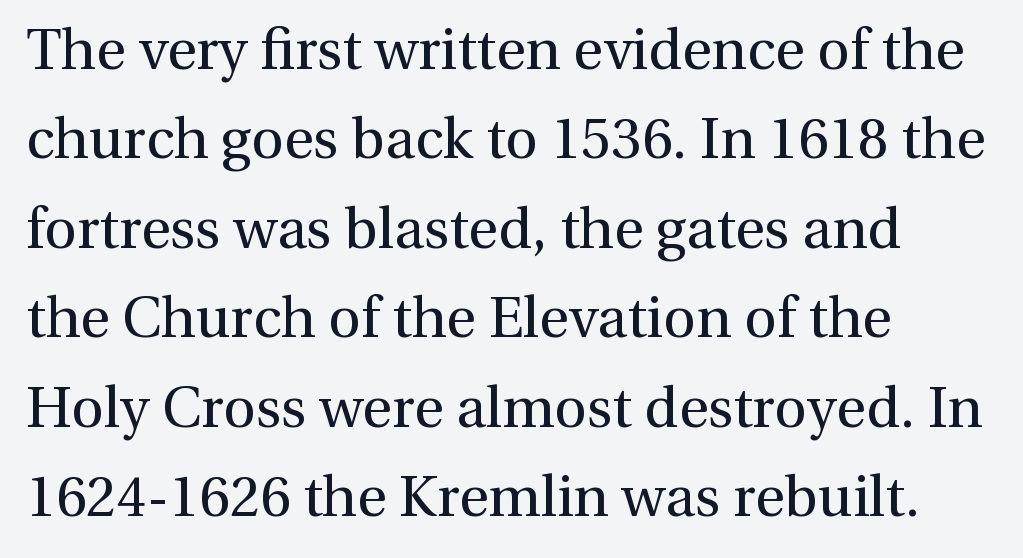
Q: Is the text bold? A: No.
Q: Is the text italic (slanted)? A: No, it is upright.
Q: Is the typeface a serif or a sans-serif typeface? A: Serif.
Q: Is the text underlined? A: No.
Q: How is the paragraph aligned? A: Left-aligned.
Q: Is the spacing between letters normal or unusually wide? A: Normal.
Q: Is the spacing between lines tight, normal or loose? A: Normal.
Q: Width (condensed, normal, or wide)? A: Normal.
Q: x-height? A: Medium.
Q: Monospaced? A: No.
